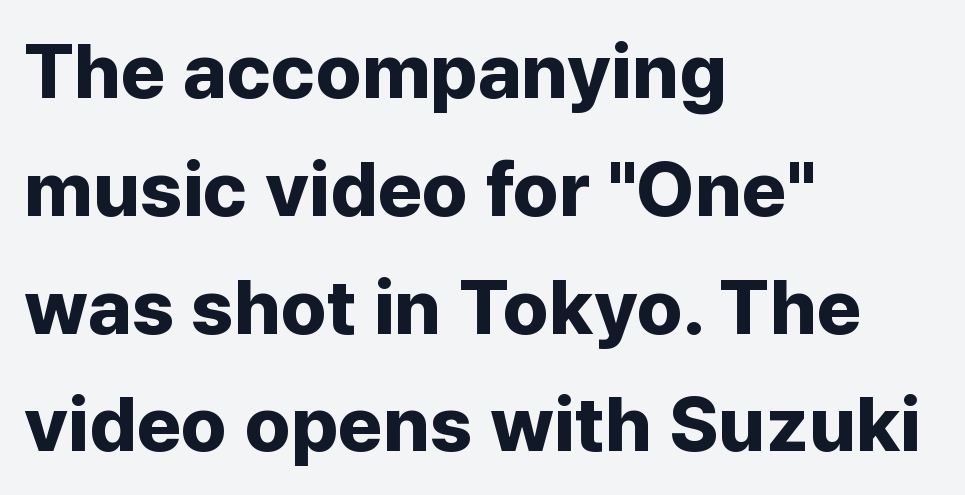
Q: Is the text bold? A: Yes.
Q: Is the text italic (slanted)? A: No, it is upright.
Q: Is the typeface a serif or a sans-serif typeface? A: Sans-serif.
Q: Is the text underlined? A: No.
Q: How is the paragraph aligned? A: Left-aligned.
Q: Is the spacing between letters normal or unusually wide? A: Normal.
Q: Is the spacing between lines tight, normal or loose? A: Normal.
Q: Width (condensed, normal, or wide)? A: Normal.
Q: Stroke contrast? A: Low.
Q: x-height? A: Medium.
Q: Monospaced? A: No.
